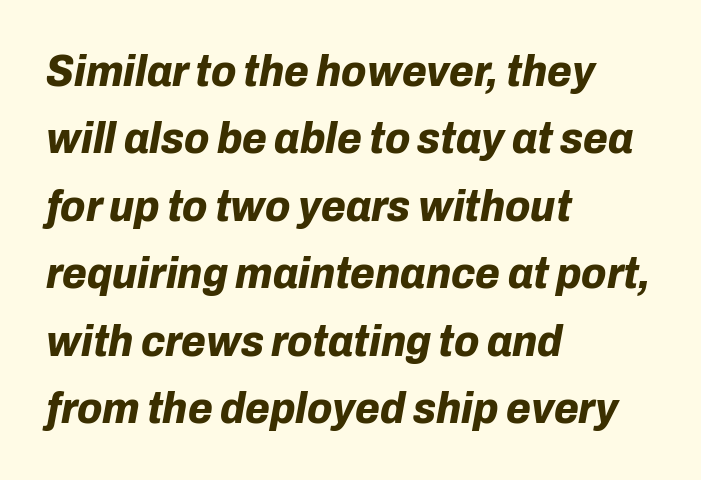
{"italic": "yes", "lean": "right", "slant_degrees": 10, "bold": "yes", "weight": "bold", "width": "normal", "stroke_contrast": "low", "x_height": "medium", "monospaced": "no", "underline": "no", "align": "left", "line_spacing": "normal", "line_spacing_ratio": 1.5, "letter_spacing": "normal", "letter_spacing_em": 0.0, "glyph_px": 45}
